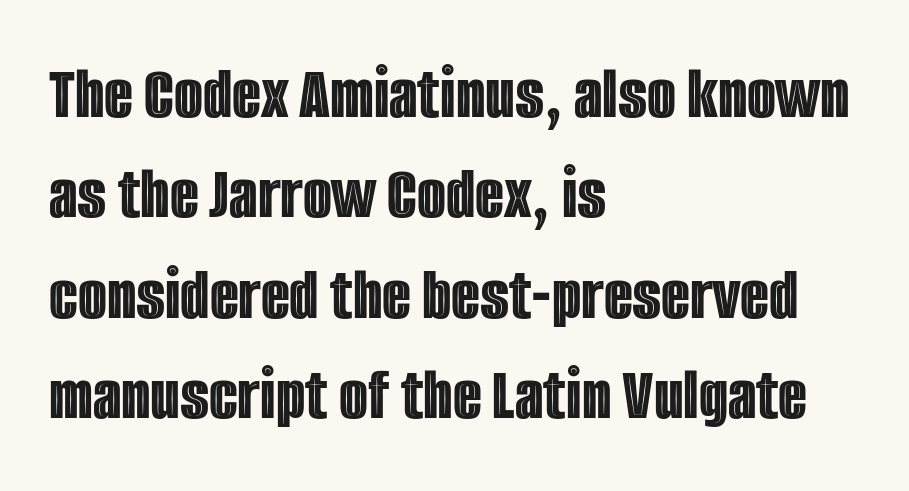
Any mark beneath the type? The region is blank. The setting favours the left margin, as ordinary paragraphs usually do. Each word holds together tightly as a unit, with standard inter-letter gaps. The type sits square on the baseline with zero lean.
